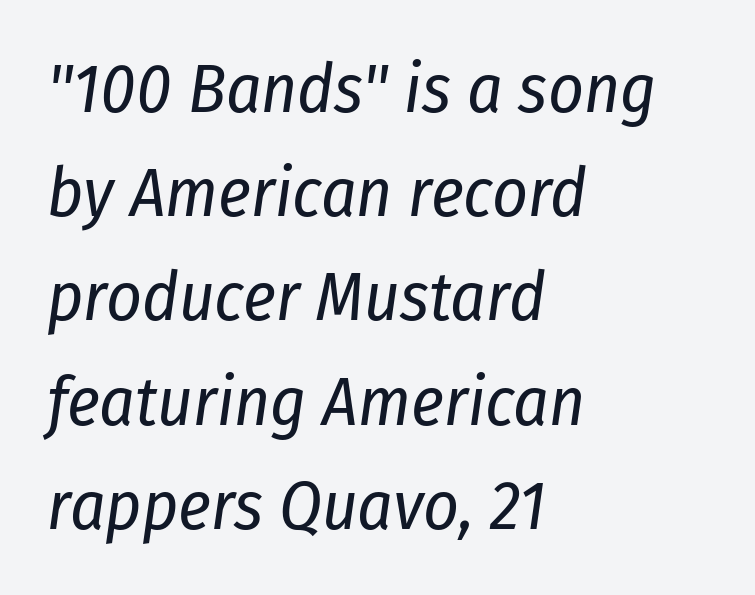
The image shows 69 px regular-weight, condensed type, italic (leaning right); set left-aligned, normal line spacing (1.51x), normal letter spacing, not underlined; low stroke contrast and a medium x-height.
